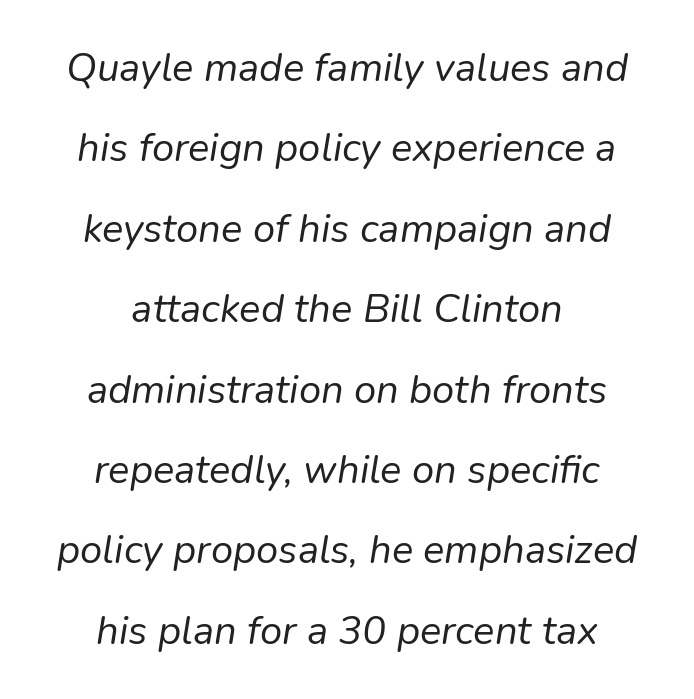
The image shows 40 px regular-weight type, italic (leaning right); set centered, loose line spacing (2.01x), normal letter spacing, not underlined; low stroke contrast and a medium x-height.
